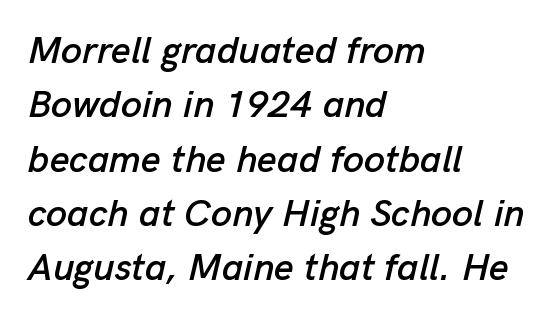
{"italic": "yes", "lean": "right", "slant_degrees": 13, "width": "normal", "stroke_contrast": "low", "x_height": "medium", "monospaced": "no", "underline": "no", "align": "left", "line_spacing": "normal", "line_spacing_ratio": 1.43, "letter_spacing": "normal", "letter_spacing_em": 0.0, "glyph_px": 38}
